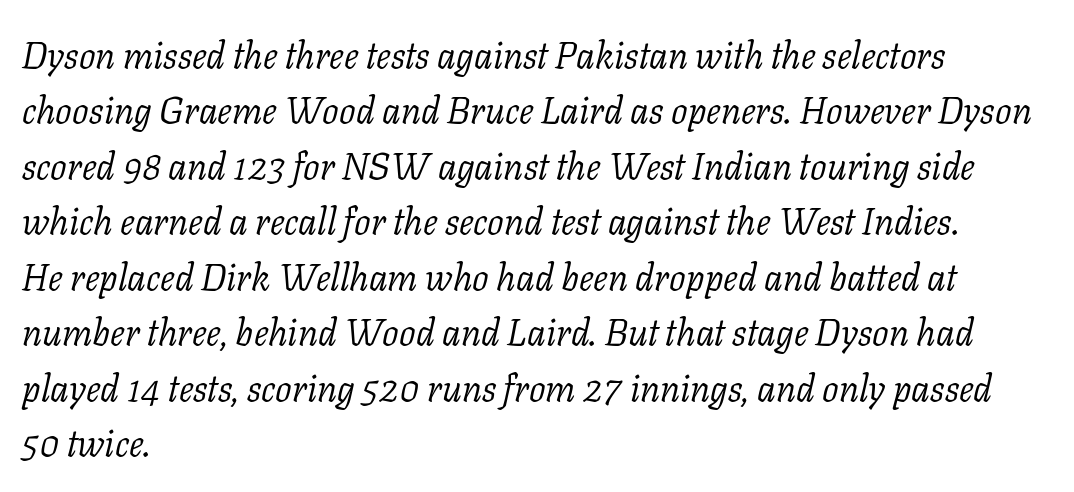
The image shows 37 px light serif type, italic (leaning right); set left-aligned, normal line spacing (1.5x), normal letter spacing, not underlined; low stroke contrast and a medium x-height.
